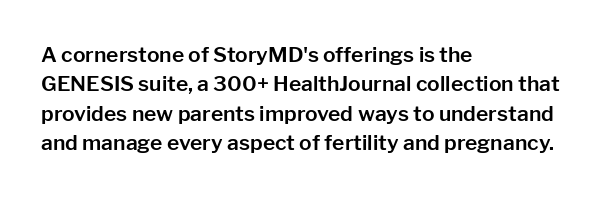
The image shows 21 px text type, upright; set left-aligned, normal line spacing (1.4x), normal letter spacing, not underlined.
